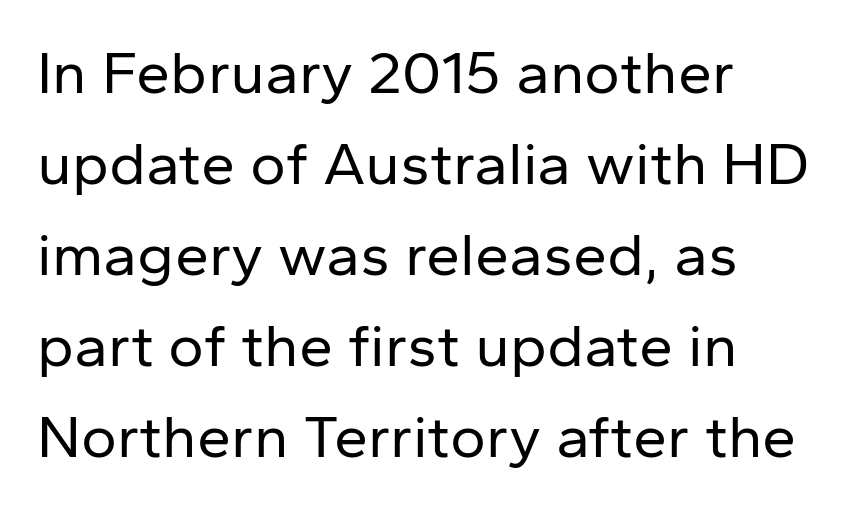
{"serif": "no", "italic": "no", "bold": "no", "weight": "regular", "width": "normal", "stroke_contrast": "low", "x_height": "medium", "monospaced": "no", "underline": "no", "line_spacing": "normal", "line_spacing_ratio": 1.49, "letter_spacing": "normal", "letter_spacing_em": 0.0, "glyph_px": 61}
